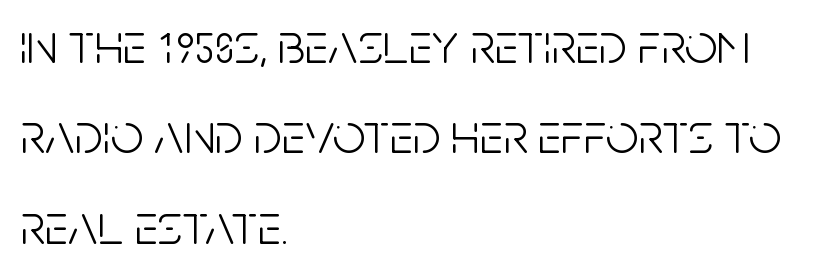
Q: Is the text bold? A: No.
Q: Is the text italic (slanted)? A: No, it is upright.
Q: Is the typeface a serif or a sans-serif typeface? A: Sans-serif.
Q: Is the text underlined? A: No.
Q: How is the paragraph aligned? A: Left-aligned.
Q: Is the spacing between letters normal or unusually wide? A: Normal.
Q: Is the spacing between lines tight, normal or loose? A: Normal.
Q: Width (condensed, normal, or wide)? A: Condensed.
Q: Stroke contrast? A: Low.
Q: x-height? A: Large.
Q: Monospaced? A: No.
